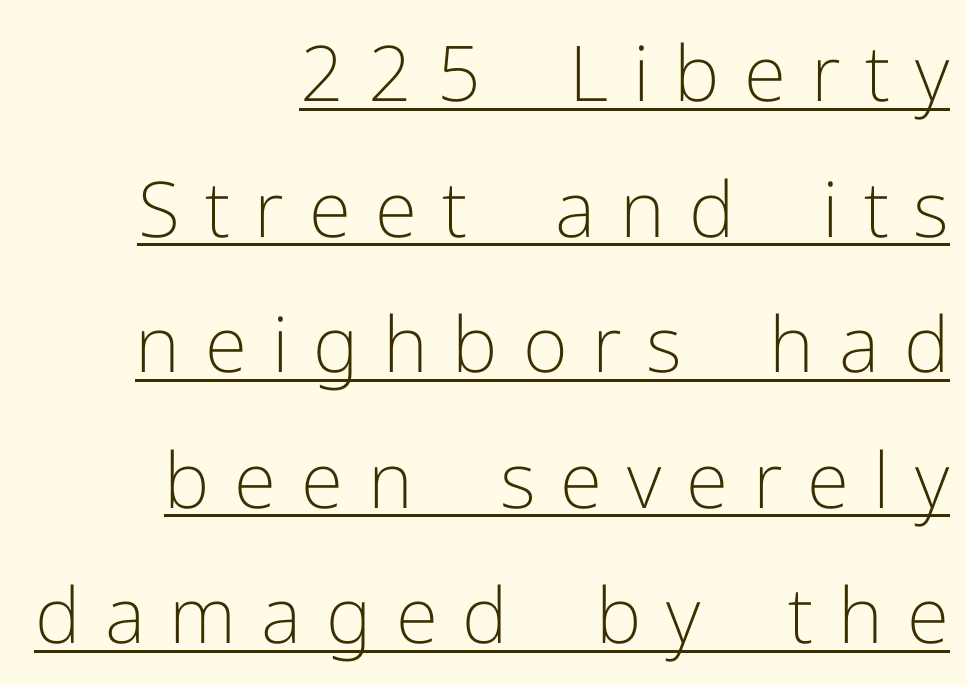
Q: Is the text bold? A: No.
Q: Is the text italic (slanted)? A: No, it is upright.
Q: Is the typeface a serif or a sans-serif typeface? A: Sans-serif.
Q: Is the text underlined? A: Yes.
Q: How is the paragraph aligned? A: Right-aligned.
Q: Is the spacing between letters normal or unusually wide? A: Unusually wide.
Q: Width (condensed, normal, or wide)? A: Normal.
Q: Stroke contrast? A: Low.
Q: x-height? A: Medium.
Q: Monospaced? A: No.
